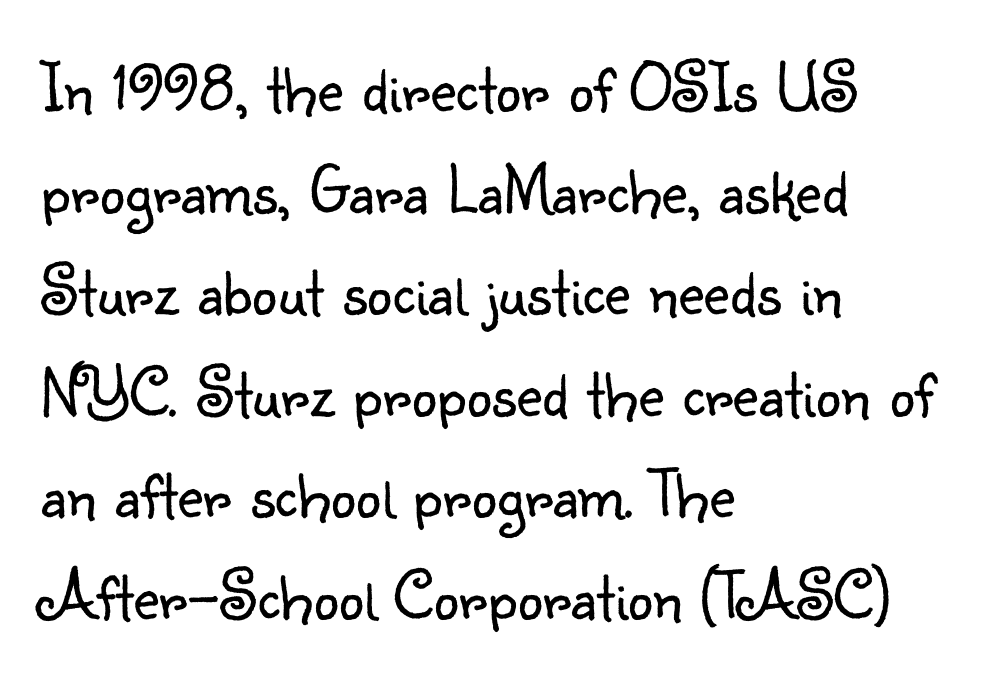
Q: Is the text bold? A: No.
Q: Is the text italic (slanted)? A: No, it is upright.
Q: Is the typeface a serif or a sans-serif typeface? A: Sans-serif.
Q: Is the text underlined? A: No.
Q: How is the paragraph aligned? A: Left-aligned.
Q: Is the spacing between letters normal or unusually wide? A: Normal.
Q: Is the spacing between lines tight, normal or loose? A: Normal.
Q: Width (condensed, normal, or wide)? A: Normal.
Q: Stroke contrast? A: Low.
Q: x-height? A: Small.
Q: Monospaced? A: No.
